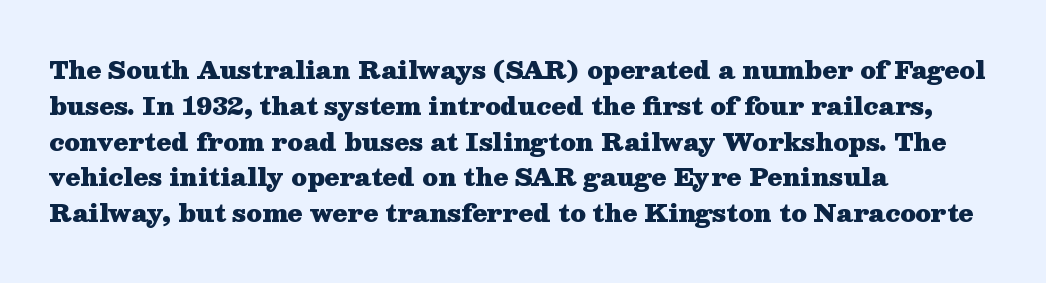
{"italic": "no", "bold": "yes", "underline": "no", "align": "left", "line_spacing": "normal", "line_spacing_ratio": 1.49, "letter_spacing": "normal", "letter_spacing_em": 0.0, "glyph_px": 24}
